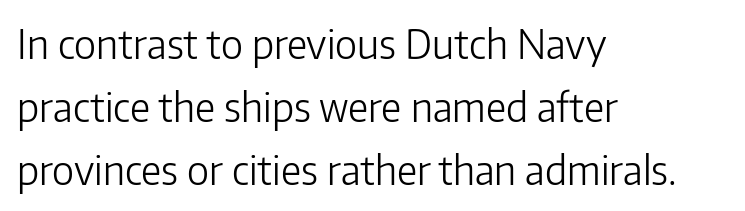
{"serif": "no", "italic": "no", "bold": "no", "weight": "light", "width": "normal", "stroke_contrast": "low", "x_height": "medium", "monospaced": "no", "underline": "no", "align": "left", "line_spacing": "normal", "line_spacing_ratio": 1.57, "letter_spacing": "normal", "letter_spacing_em": 0.0, "glyph_px": 40}
